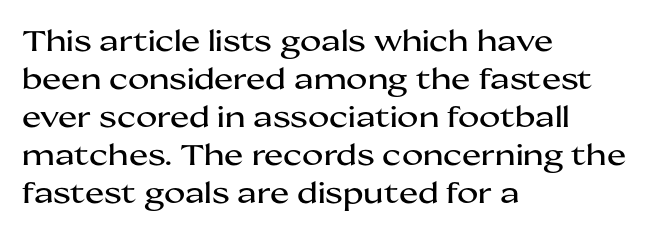
Q: Is the text italic (slanted)? A: No, it is upright.
Q: Is the text underlined? A: No.
Q: How is the paragraph aligned? A: Left-aligned.
Q: Is the spacing between letters normal or unusually wide? A: Normal.
Q: Is the spacing between lines tight, normal or loose? A: Normal.
Q: Width (condensed, normal, or wide)? A: Wide.
Q: Stroke contrast? A: Medium.
Q: x-height? A: Medium.
Q: Monospaced? A: No.
